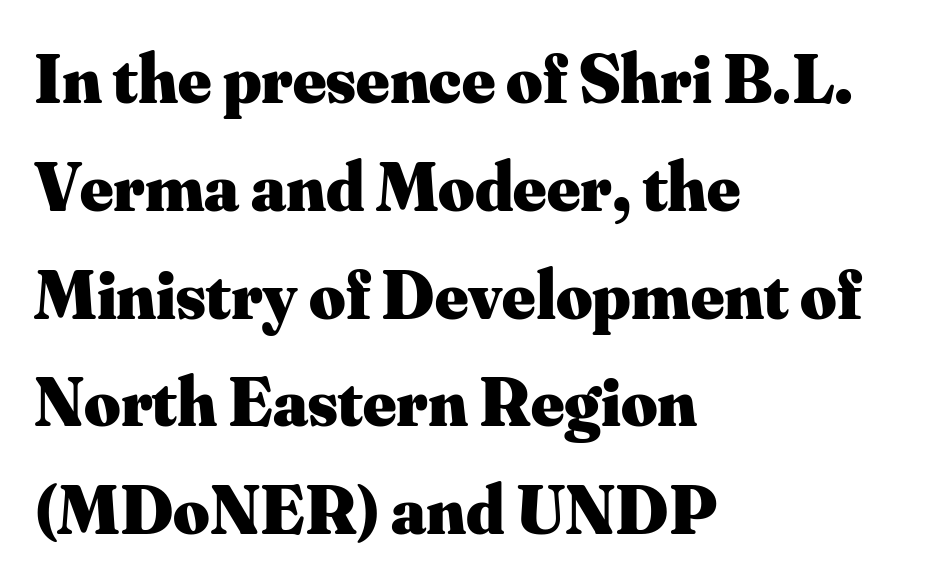
The letterforms sit shoulder to shoulder at normal distance. Look at the bottom of the vertical strokes: they flare into serifs here. These lines stack with their left ends in a neat column. The typesetting leans heavy: a genuine bold. Unlike italic type, these characters show no tilt at all.
